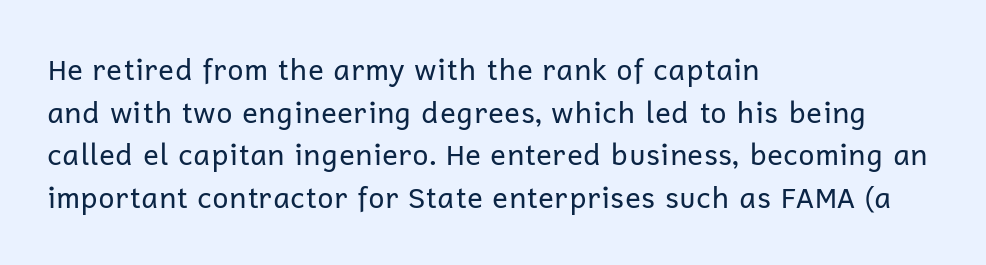
The image shows 29 px regular-weight sans-serif type, upright; set left-aligned, normal line spacing (1.47x), normal letter spacing, not underlined; low stroke contrast and a medium x-height.
